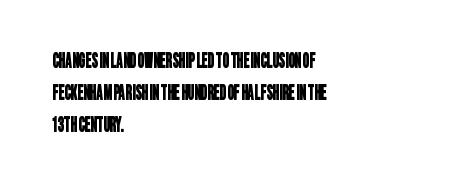
Horizontal alignment here is leftward, the default for most running prose. A typesetter would call this leading conventional body-copy spacing. The space beneath each line is pristine and unruled. This sample uses plain, unmodified letter spacing.
